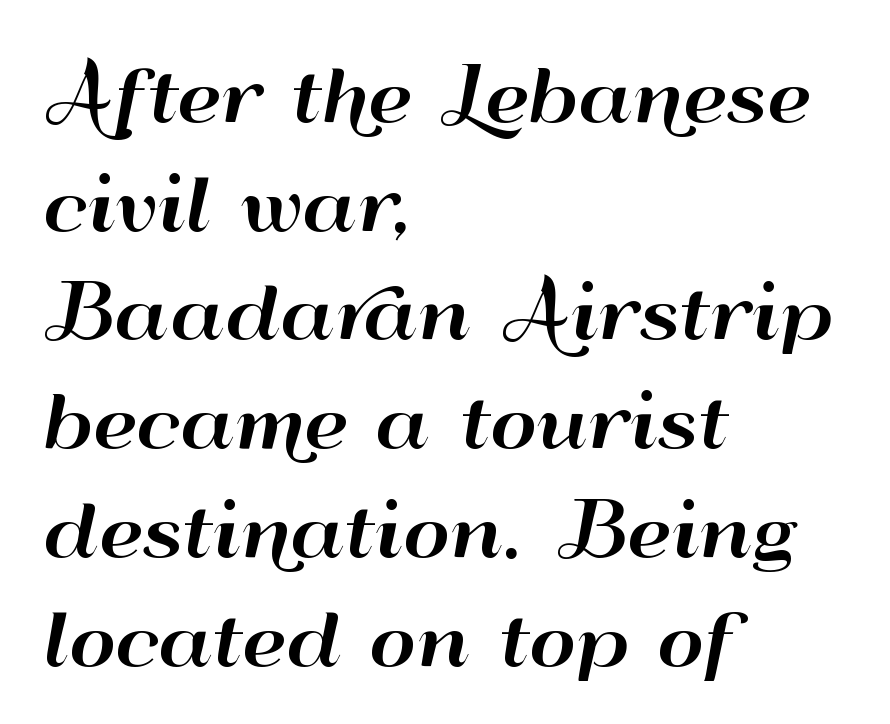
Each letter keeps its own natural width here, so spacing adapts to shape. The font family rendered here belongs to the sans-serif group. The baseline area is clear. Quick note: interline space is typical.
